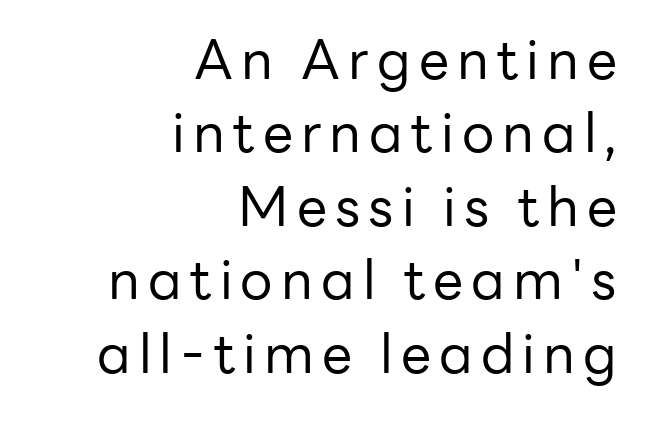
Q: Is the text bold? A: No.
Q: Is the text italic (slanted)? A: No, it is upright.
Q: Is the typeface a serif or a sans-serif typeface? A: Sans-serif.
Q: Is the text underlined? A: No.
Q: How is the paragraph aligned? A: Right-aligned.
Q: Is the spacing between lines tight, normal or loose? A: Normal.
Q: Width (condensed, normal, or wide)? A: Normal.
Q: Stroke contrast? A: Low.
Q: x-height? A: Medium.
Q: Monospaced? A: No.
